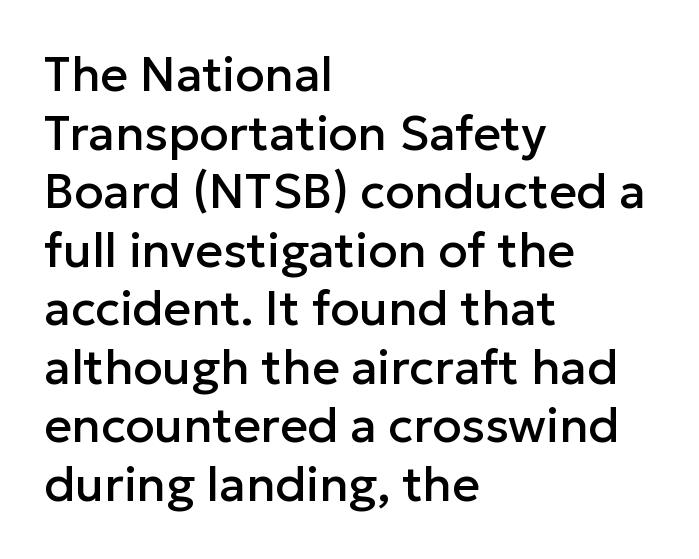
{"serif": "no", "italic": "no", "width": "normal", "stroke_contrast": "low", "x_height": "medium", "monospaced": "no", "underline": "no", "align": "left", "line_spacing_ratio": 1.22, "letter_spacing": "normal", "letter_spacing_em": 0.0, "glyph_px": 48}
